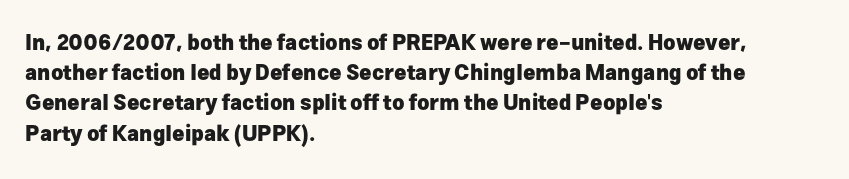
Emphasis by weight is at full strength: bold. Compared with typical body copy, the letter spacing here is the same. The passage shown is not underscored anywhere. Each new line begins a customary step beneath the previous one.
